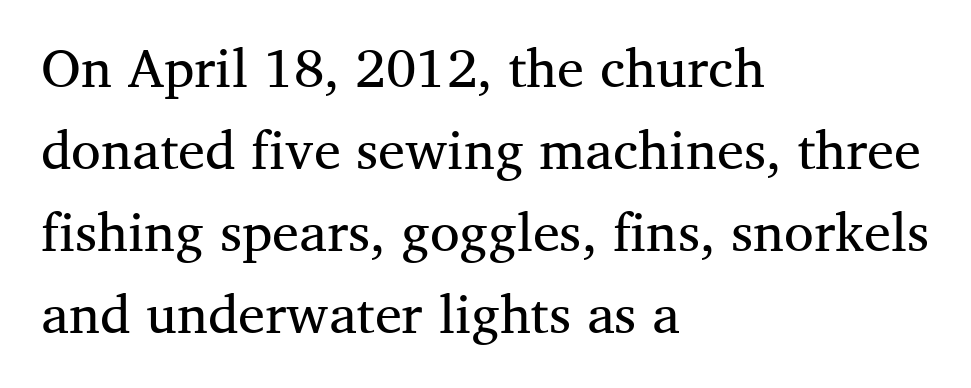
The image shows 54 px regular-weight serif type, upright; set left-aligned, normal line spacing (1.52x), normal letter spacing, not underlined; medium stroke contrast and a medium x-height.
